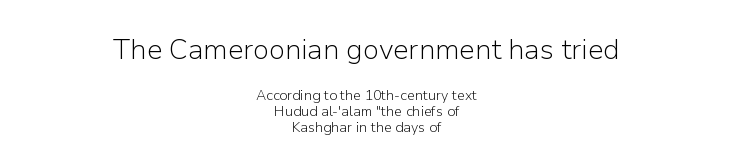
{"serif": "no", "italic": "no", "bold": "no", "weight": "light", "width": "normal", "stroke_contrast": "low", "x_height": "medium", "monospaced": "no", "underline": "no", "align": "center", "line_spacing_ratio": 1.16, "letter_spacing": "normal", "letter_spacing_em": 0.0, "larger_block": "first", "size_ratio": 2.0, "glyph_px": 28}
